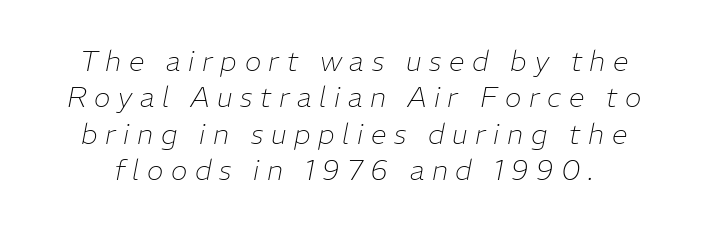
Q: Is the text bold? A: No.
Q: Is the text italic (slanted)? A: Yes, it leans right by about 11 degrees.
Q: Is the text underlined? A: No.
Q: Is the spacing between letters normal or unusually wide? A: Unusually wide.
Q: Is the spacing between lines tight, normal or loose? A: Normal.
Q: Width (condensed, normal, or wide)? A: Normal.
Q: Stroke contrast? A: Low.
Q: x-height? A: Medium.
Q: Monospaced? A: No.
